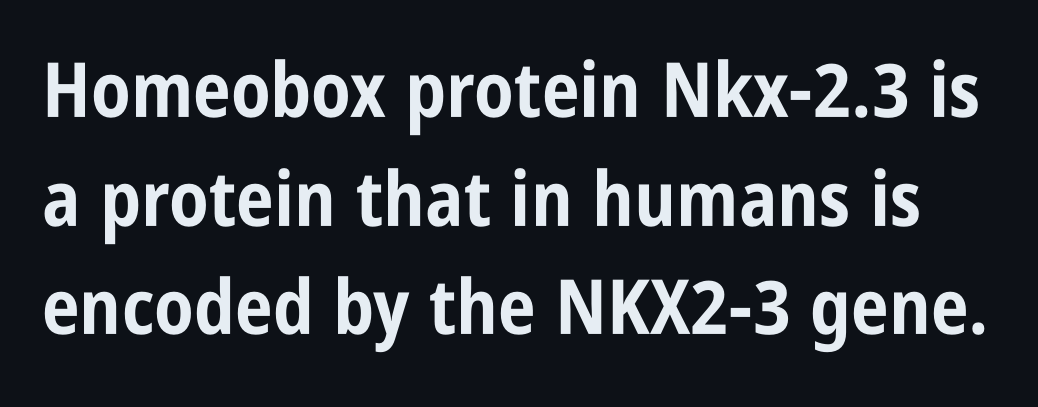
Q: Is the text bold? A: Yes.
Q: Is the text italic (slanted)? A: No, it is upright.
Q: Is the typeface a serif or a sans-serif typeface? A: Sans-serif.
Q: Is the text underlined? A: No.
Q: Is the spacing between letters normal or unusually wide? A: Normal.
Q: Is the spacing between lines tight, normal or loose? A: Normal.
Q: Width (condensed, normal, or wide)? A: Condensed.
Q: Stroke contrast? A: Low.
Q: x-height? A: Large.
Q: Monospaced? A: No.
